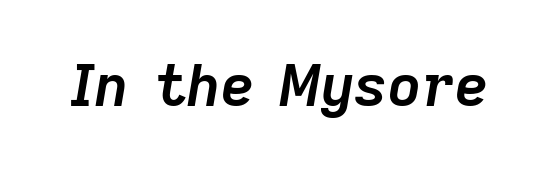
Q: Is the text bold? A: Yes.
Q: Is the text italic (slanted)? A: Yes, it leans right by about 9 degrees.
Q: Is the text underlined? A: No.
Q: Is the spacing between letters normal or unusually wide? A: Normal.
Q: Width (condensed, normal, or wide)? A: Normal.
Q: Stroke contrast? A: Low.
Q: x-height? A: Medium.
Q: Monospaced? A: No.
